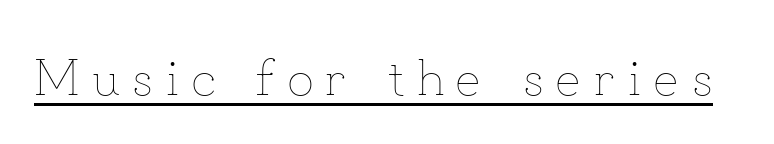
Q: Is the text bold? A: No.
Q: Is the text italic (slanted)? A: No, it is upright.
Q: Is the text underlined? A: Yes.
Q: Is the spacing between letters normal or unusually wide? A: Unusually wide.
Q: Width (condensed, normal, or wide)? A: Normal.
Q: Stroke contrast? A: Low.
Q: x-height? A: Small.
Q: Monospaced? A: No.
